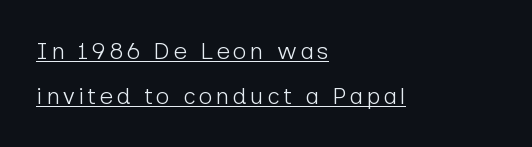
Nope, not italic — everything's standing straight. Left-aligned paragraph, ragged on the right. Heaviness? Minimal to ordinary, like unemphasized prose. Looks like someone drew a line under every word here.
